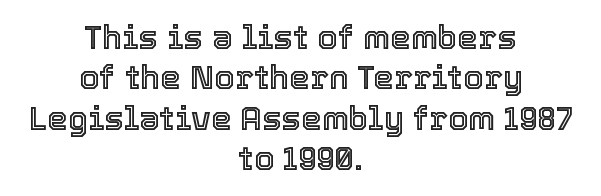
The image shows 33 px text type, upright; set centered, line spacing 1.22x, normal letter spacing, not underlined; a medium x-height.
